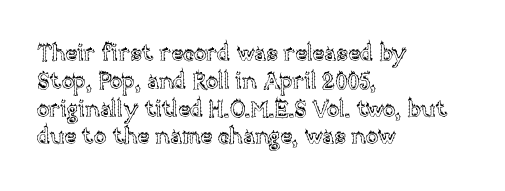
{"italic": "no", "underline": "no", "align": "left", "line_spacing_ratio": 1.21, "letter_spacing": "normal", "letter_spacing_em": 0.0, "glyph_px": 23}
